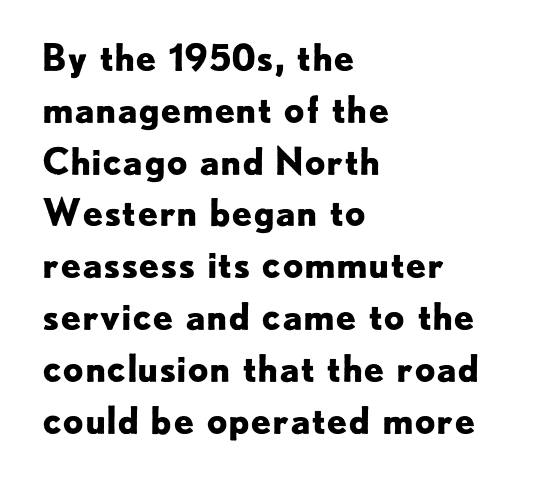
{"serif": "no", "italic": "no", "bold": "yes", "weight": "bold", "width": "normal", "stroke_contrast": "low", "x_height": "small", "monospaced": "no", "underline": "no", "align": "left", "line_spacing": "normal", "line_spacing_ratio": 1.4, "letter_spacing": "normal", "letter_spacing_em": 0.0, "glyph_px": 37}
